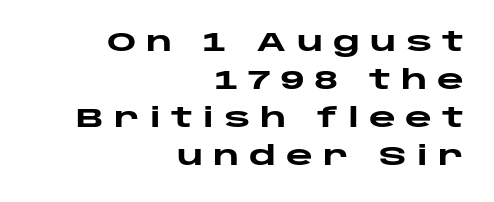
{"italic": "no", "bold": "yes", "underline": "no", "align": "right", "line_spacing": "normal", "line_spacing_ratio": 1.46, "letter_spacing": "wide", "letter_spacing_em": 0.38, "glyph_px": 26}
